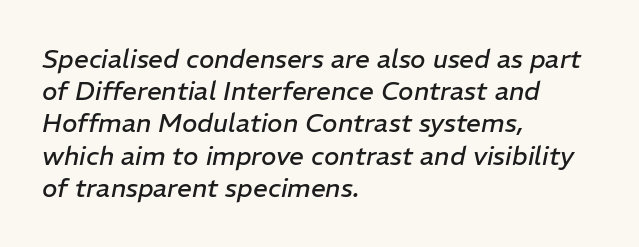
The image shows 26 px text type, italic (leaning right); set left-aligned, line spacing 1.24x, normal letter spacing, not underlined.
